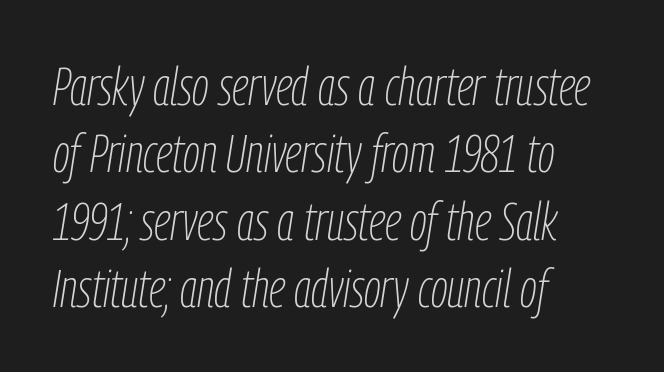
{"italic": "yes", "lean": "right", "slant_degrees": 9, "bold": "no", "weight": "thin", "width": "condensed", "stroke_contrast": "low", "x_height": "medium", "monospaced": "no", "underline": "no", "align": "left", "line_spacing": "normal", "line_spacing_ratio": 1.27, "letter_spacing": "normal", "letter_spacing_em": 0.0, "glyph_px": 53}
